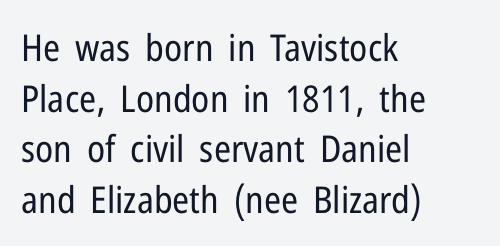
The lines sit at an ordinary, default distance from one another. A clean baseline with only descenders dipping below it. Serif or sans? Sans — the stroke terminals are bare. Notice how the stems are strictly vertical — no italics here. The strokes are not fattened; the text isn't bold.
